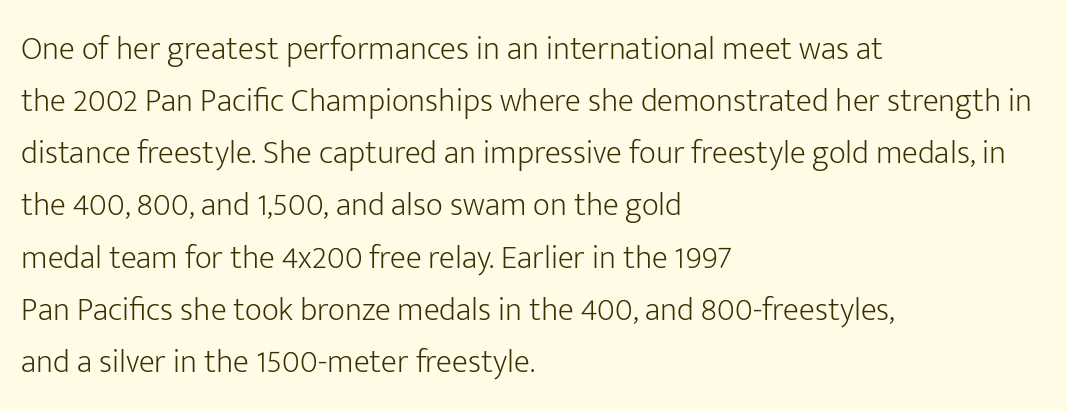
Q: Is the text bold? A: No.
Q: Is the text italic (slanted)? A: No, it is upright.
Q: Is the typeface a serif or a sans-serif typeface? A: Sans-serif.
Q: Is the text underlined? A: No.
Q: How is the paragraph aligned? A: Left-aligned.
Q: Is the spacing between letters normal or unusually wide? A: Normal.
Q: Is the spacing between lines tight, normal or loose? A: Normal.
Q: Width (condensed, normal, or wide)? A: Normal.
Q: Stroke contrast? A: Low.
Q: x-height? A: Medium.
Q: Monospaced? A: No.
